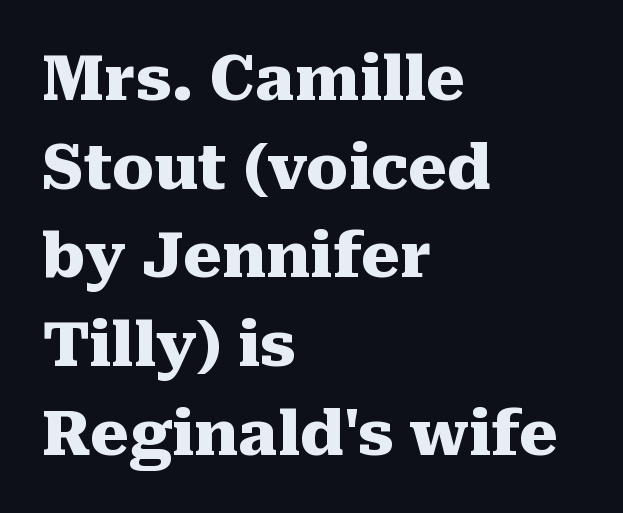
Q: Is the text bold? A: Yes.
Q: Is the text italic (slanted)? A: No, it is upright.
Q: Is the typeface a serif or a sans-serif typeface? A: Serif.
Q: Is the text underlined? A: No.
Q: How is the paragraph aligned? A: Left-aligned.
Q: Is the spacing between letters normal or unusually wide? A: Normal.
Q: Is the spacing between lines tight, normal or loose? A: Normal.
Q: Width (condensed, normal, or wide)? A: Normal.
Q: Stroke contrast? A: Medium.
Q: x-height? A: Medium.
Q: Monospaced? A: No.
